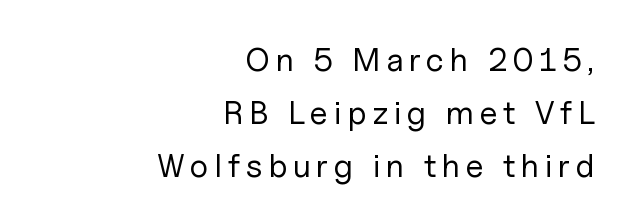
{"serif": "no", "italic": "no", "bold": "no", "weight": "regular", "width": "normal", "stroke_contrast": "low", "x_height": "medium", "monospaced": "no", "underline": "no", "align": "right", "line_spacing": "normal", "line_spacing_ratio": 1.6, "glyph_px": 33}
